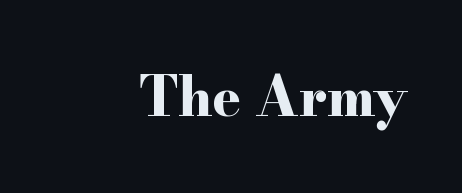
The image shows 54 px bold, wide serif type, upright; set normal letter spacing, not underlined; high stroke contrast and a small x-height.
